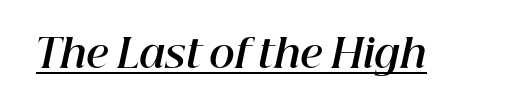
{"italic": "yes", "lean": "right", "slant_degrees": 12, "bold": "yes", "weight": "bold", "width": "normal", "stroke_contrast": "high", "x_height": "medium", "monospaced": "no", "underline": "yes", "letter_spacing": "normal", "letter_spacing_em": 0.0, "glyph_px": 39}
